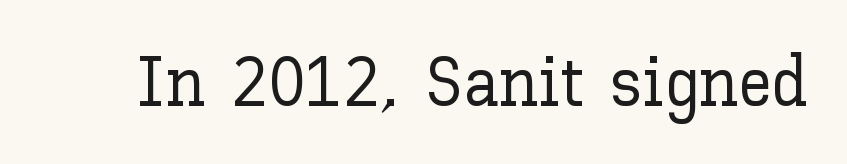
Notice how the stems are strictly vertical — no italics here. The area under the type is left untouched. The face used here is rendered with its standard letterfit. The face used here is proportionally spaced, like ordinary book or web type.
